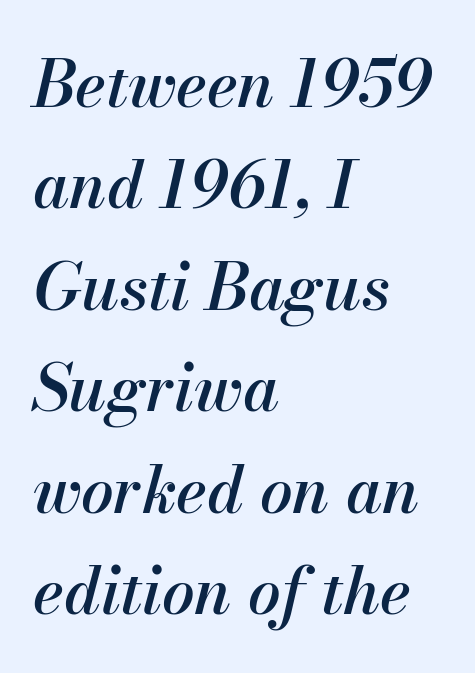
Q: Is the text italic (slanted)? A: Yes, it leans right by about 13 degrees.
Q: Is the text underlined? A: No.
Q: How is the paragraph aligned? A: Left-aligned.
Q: Is the spacing between letters normal or unusually wide? A: Normal.
Q: Is the spacing between lines tight, normal or loose? A: Normal.
Q: Width (condensed, normal, or wide)? A: Normal.
Q: Stroke contrast? A: Medium.
Q: x-height? A: Small.
Q: Monospaced? A: No.
